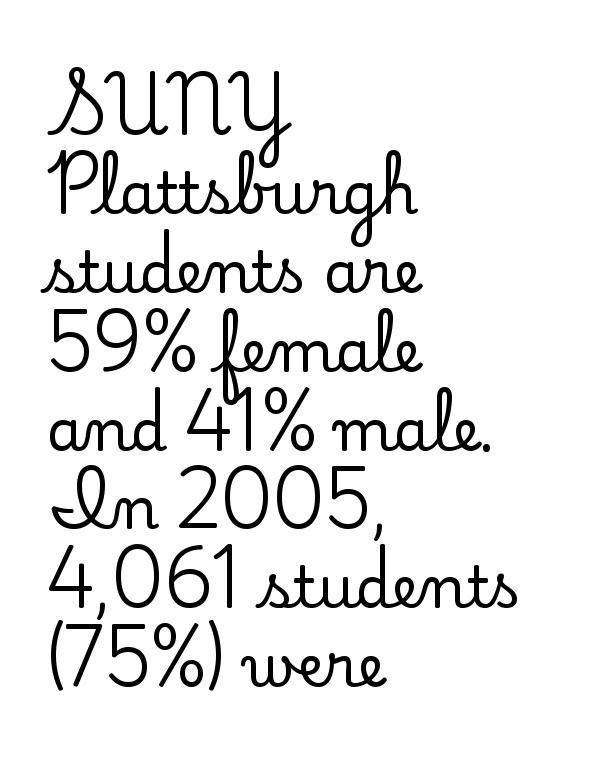
Q: Is the text italic (slanted)? A: No, it is upright.
Q: Is the typeface a serif or a sans-serif typeface? A: Serif.
Q: Is the text underlined? A: No.
Q: How is the paragraph aligned? A: Left-aligned.
Q: Is the spacing between letters normal or unusually wide? A: Normal.
Q: Is the spacing between lines tight, normal or loose? A: Normal.
Q: Width (condensed, normal, or wide)? A: Normal.
Q: Stroke contrast? A: Low.
Q: x-height? A: Small.
Q: Monospaced? A: No.
